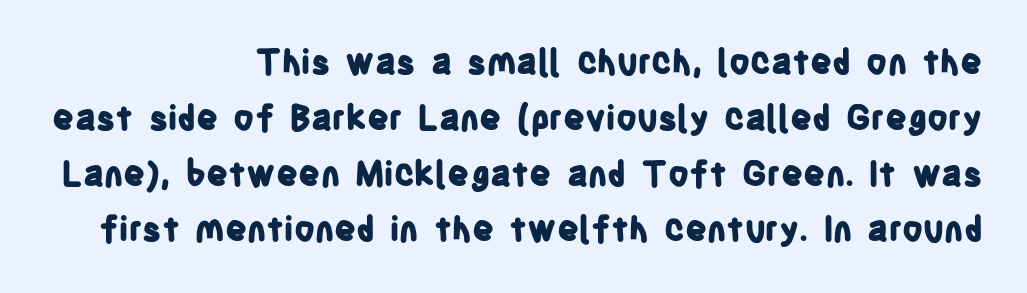
{"serif": "no", "italic": "no", "bold": "yes", "weight": "bold", "width": "condensed", "stroke_contrast": "low", "x_height": "large", "monospaced": "no", "underline": "no", "align": "right", "line_spacing": "normal", "line_spacing_ratio": 1.64, "letter_spacing": "normal", "letter_spacing_em": 0.0, "glyph_px": 34}
